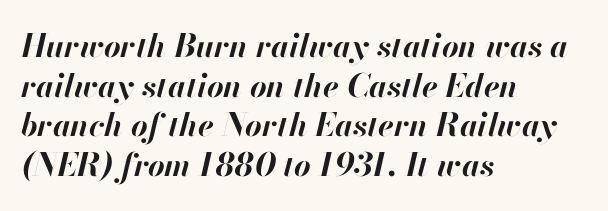
Q: Is the text bold? A: Yes.
Q: Is the text italic (slanted)? A: Yes, it leans right by about 13 degrees.
Q: Is the text underlined? A: No.
Q: How is the paragraph aligned? A: Left-aligned.
Q: Is the spacing between letters normal or unusually wide? A: Normal.
Q: Width (condensed, normal, or wide)? A: Normal.
Q: Stroke contrast? A: High.
Q: x-height? A: Small.
Q: Monospaced? A: No.
